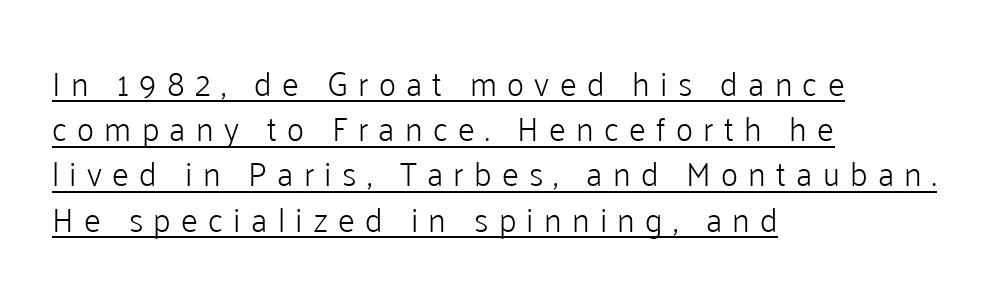
Substantial extra tracking has been applied to these lines. If you drew a ruler down the left edge, every line would touch it. If you drew a line through each stem, it would be perfectly vertical. Note the varied advance widths — an 'i' is clearly narrower than an 'm'. Each line of the rendering has a horizontal stroke beneath the glyphs. The designer went with a sans here, leaving each stem footless.
